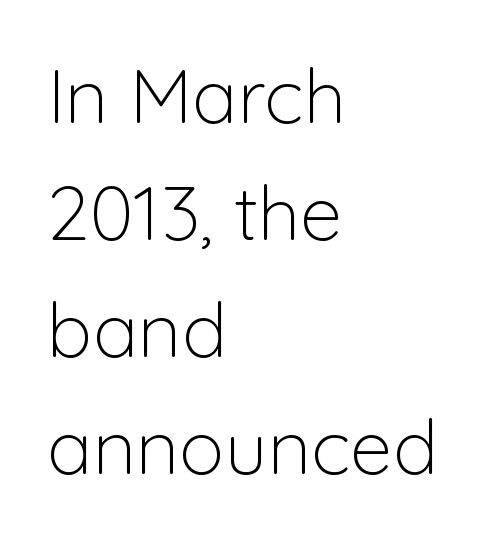
Q: Is the text bold? A: No.
Q: Is the text italic (slanted)? A: No, it is upright.
Q: Is the typeface a serif or a sans-serif typeface? A: Sans-serif.
Q: Is the text underlined? A: No.
Q: How is the paragraph aligned? A: Left-aligned.
Q: Is the spacing between letters normal or unusually wide? A: Normal.
Q: Is the spacing between lines tight, normal or loose? A: Normal.
Q: Width (condensed, normal, or wide)? A: Normal.
Q: Stroke contrast? A: Low.
Q: x-height? A: Medium.
Q: Monospaced? A: No.
